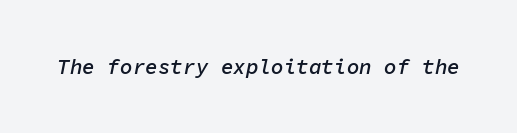
{"italic": "yes", "lean": "right", "slant_degrees": 11, "bold": "semi", "underline": "no", "letter_spacing": "normal", "letter_spacing_em": 0.0, "glyph_px": 21}
